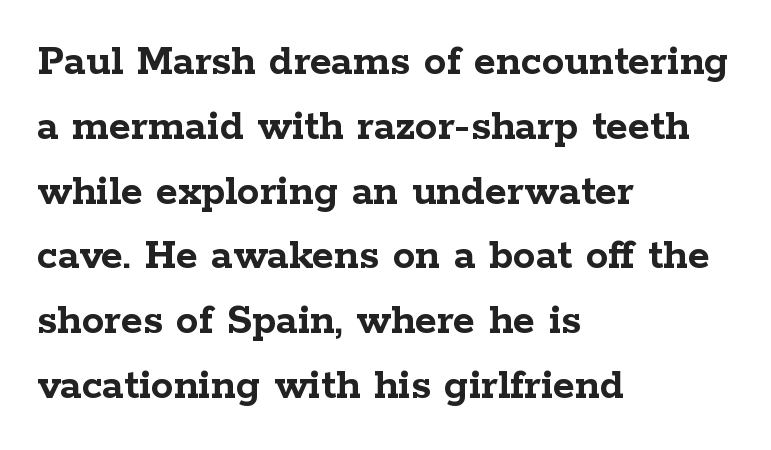
{"serif": "yes", "italic": "no", "bold": "yes", "weight": "semibold", "width": "wide", "stroke_contrast": "low", "x_height": "medium", "monospaced": "no", "underline": "no", "align": "left", "line_spacing": "normal", "line_spacing_ratio": 1.44, "letter_spacing": "normal", "letter_spacing_em": 0.0, "glyph_px": 45}
